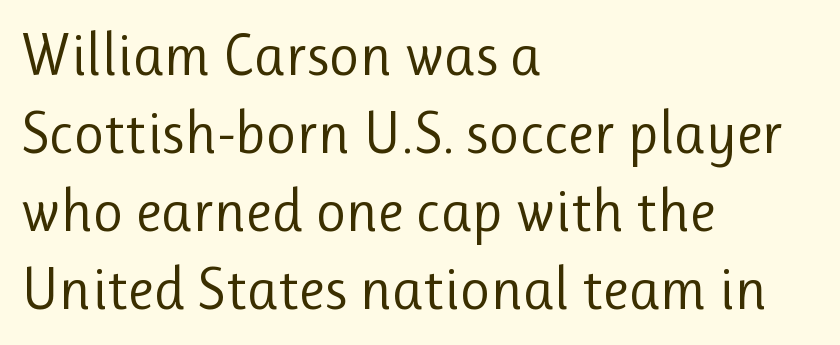
In CSS terms this would be text-align: left. A quiet, ordinary-to-light weight characterises the typeface. Think of a printed novel: that variable character pitch is what you see here. Look at the tracking — it's just the regular setting, nothing added.
